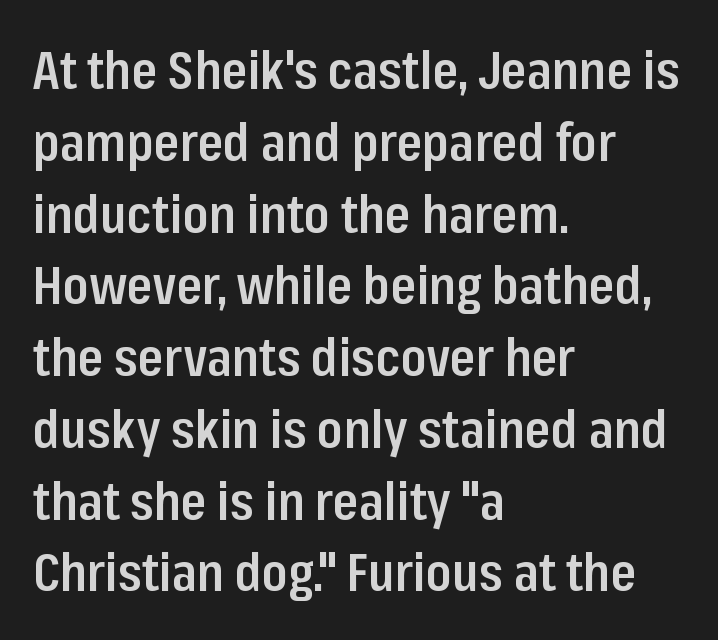
Q: Is the text bold? A: Semi-bold.
Q: Is the text italic (slanted)? A: No, it is upright.
Q: Is the typeface a serif or a sans-serif typeface? A: Sans-serif.
Q: Is the text underlined? A: No.
Q: How is the paragraph aligned? A: Left-aligned.
Q: Is the spacing between letters normal or unusually wide? A: Normal.
Q: Is the spacing between lines tight, normal or loose? A: Normal.
Q: Width (condensed, normal, or wide)? A: Condensed.
Q: Stroke contrast? A: Low.
Q: x-height? A: Medium.
Q: Monospaced? A: No.
